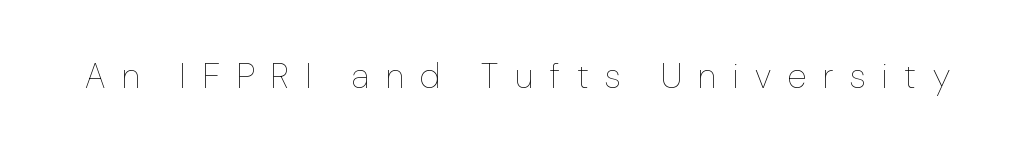
The area under the type is left untouched. Is the type heavy? It reads as light-to-regular instead. You could not count columns in this text — the font is proportionally spaced. The lettering holds an erect, upright posture throughout. This sample uses expanded letter spacing, leaving extra air between glyphs.
